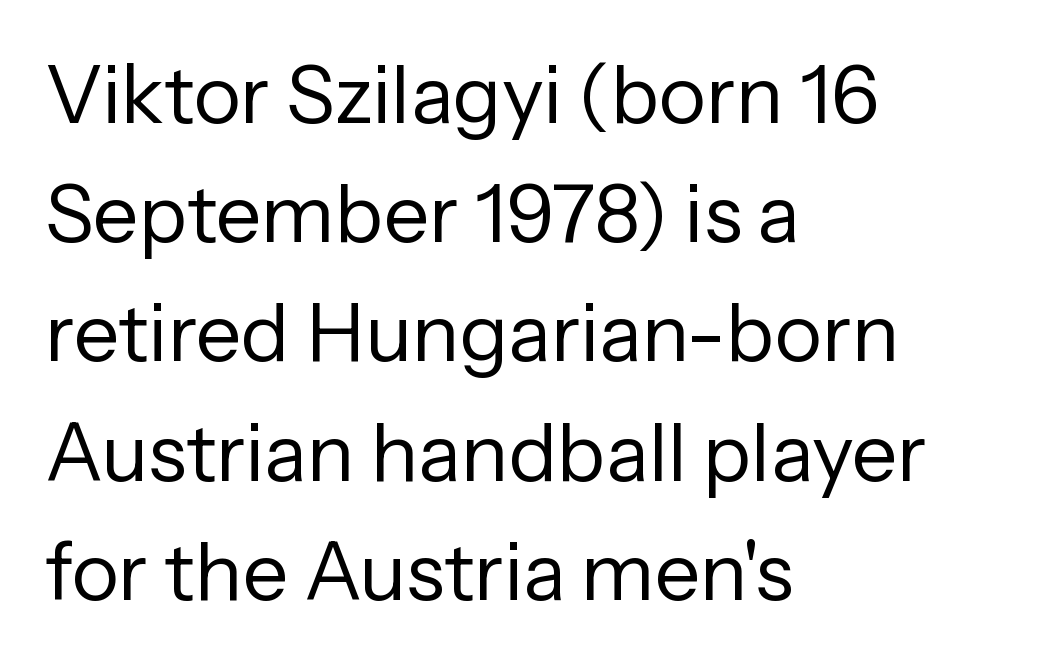
{"serif": "no", "italic": "no", "bold": "no", "weight": "regular", "width": "normal", "stroke_contrast": "low", "x_height": "medium", "monospaced": "no", "underline": "no", "align": "left", "line_spacing": "normal", "line_spacing_ratio": 1.49, "letter_spacing": "normal", "letter_spacing_em": 0.0, "glyph_px": 80}
